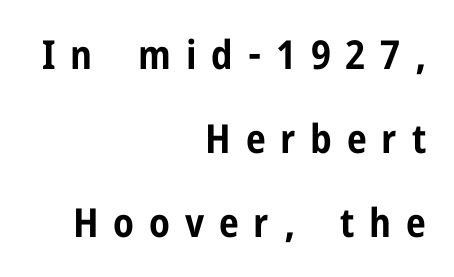
Q: Is the text bold? A: Yes.
Q: Is the text italic (slanted)? A: No, it is upright.
Q: Is the typeface a serif or a sans-serif typeface? A: Sans-serif.
Q: Is the text underlined? A: No.
Q: How is the paragraph aligned? A: Right-aligned.
Q: Is the spacing between letters normal or unusually wide? A: Unusually wide.
Q: Is the spacing between lines tight, normal or loose? A: Loose.
Q: Width (condensed, normal, or wide)? A: Condensed.
Q: Stroke contrast? A: Low.
Q: x-height? A: Medium.
Q: Monospaced? A: No.
